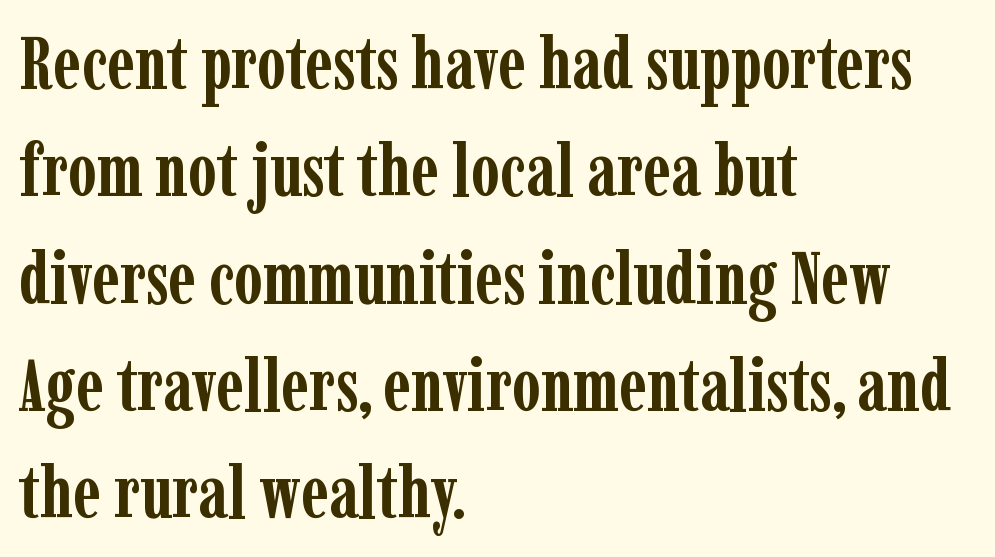
The image shows 73 px semibold, condensed serif type, upright; set left-aligned, normal line spacing (1.47x), normal letter spacing, not underlined; low stroke contrast and a medium x-height.
